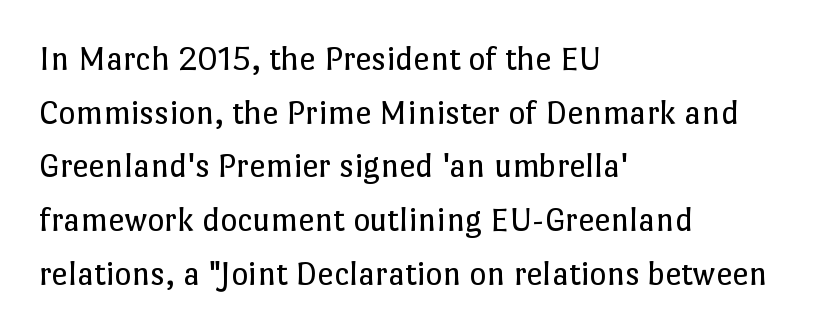
The image shows 36 px regular-weight type, upright; set left-aligned, normal line spacing (1.49x), normal letter spacing, not underlined; low stroke contrast and a medium x-height.
